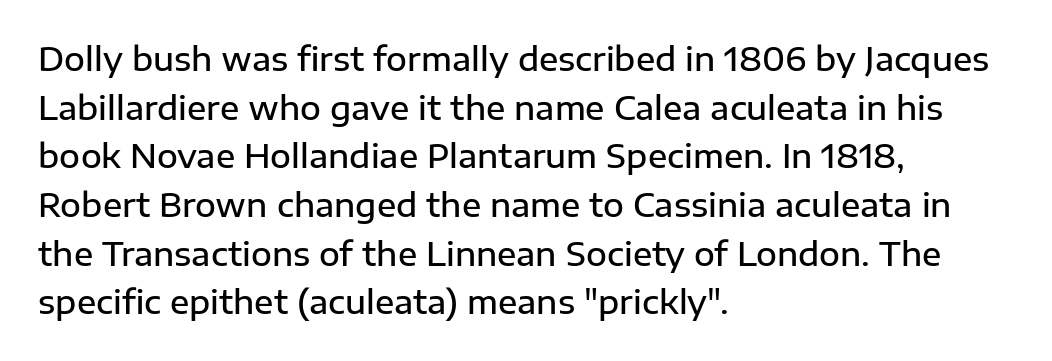
Q: Is the text bold? A: Semi-bold.
Q: Is the text italic (slanted)? A: No, it is upright.
Q: Is the typeface a serif or a sans-serif typeface? A: Sans-serif.
Q: Is the text underlined? A: No.
Q: How is the paragraph aligned? A: Left-aligned.
Q: Is the spacing between letters normal or unusually wide? A: Normal.
Q: Is the spacing between lines tight, normal or loose? A: Normal.
Q: Width (condensed, normal, or wide)? A: Normal.
Q: Stroke contrast? A: Low.
Q: x-height? A: Medium.
Q: Monospaced? A: No.
